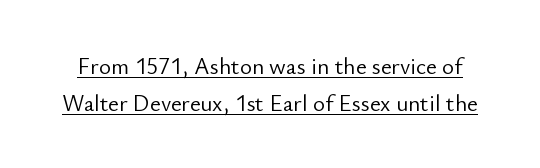
Q: Is the text bold? A: No.
Q: Is the text italic (slanted)? A: No, it is upright.
Q: Is the text underlined? A: Yes.
Q: Is the spacing between letters normal or unusually wide? A: Normal.
Q: Is the spacing between lines tight, normal or loose? A: Normal.
